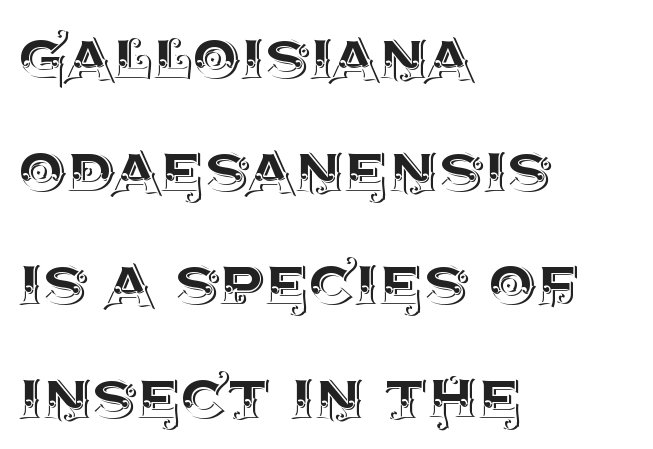
{"italic": "no", "width": "normal", "x_height": "large", "monospaced": "no", "underline": "no", "align": "left", "line_spacing": "normal", "line_spacing_ratio": 1.49, "letter_spacing": "normal", "letter_spacing_em": 0.0, "glyph_px": 76}
